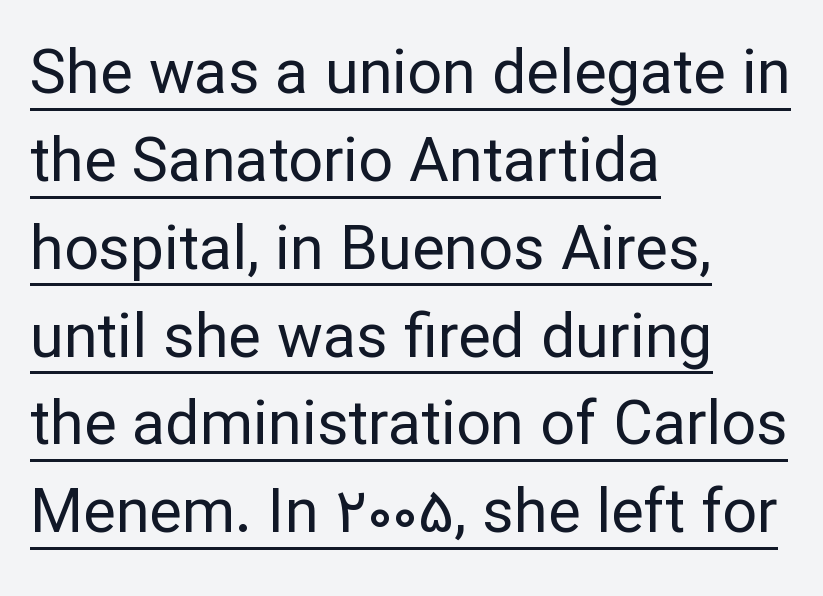
A typesetter would label this face a sans. Stems and bowls with no extra thickness — not bold. Nobody touched the tracking dial on this one. Caption: multi-line text, flush left, ragged right. Posture: upright roman. These lines sit exactly where default settings would place them.
